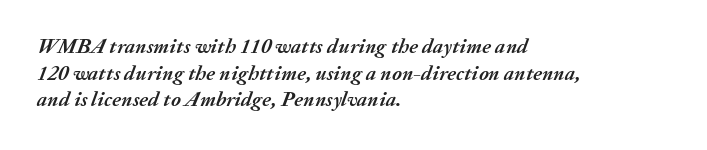
The letters are slanted; this is an italic face. Horizontally, the lines are justified to the leading edge only. Successive baselines arrive at the customary interval. Default kerning and tracking; the words read as compact shapes. Summary of weight: heavy, a full bold. Glance below the letters and you will spot only blank space.
